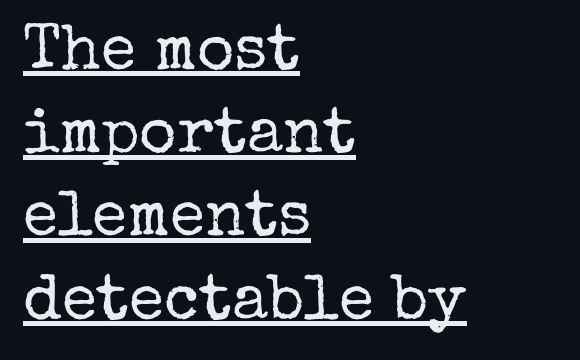
The image shows 64 px regular-weight serif type, upright; set left-aligned, normal line spacing (1.3x), normal letter spacing, underlined; low stroke contrast and a medium x-height.
